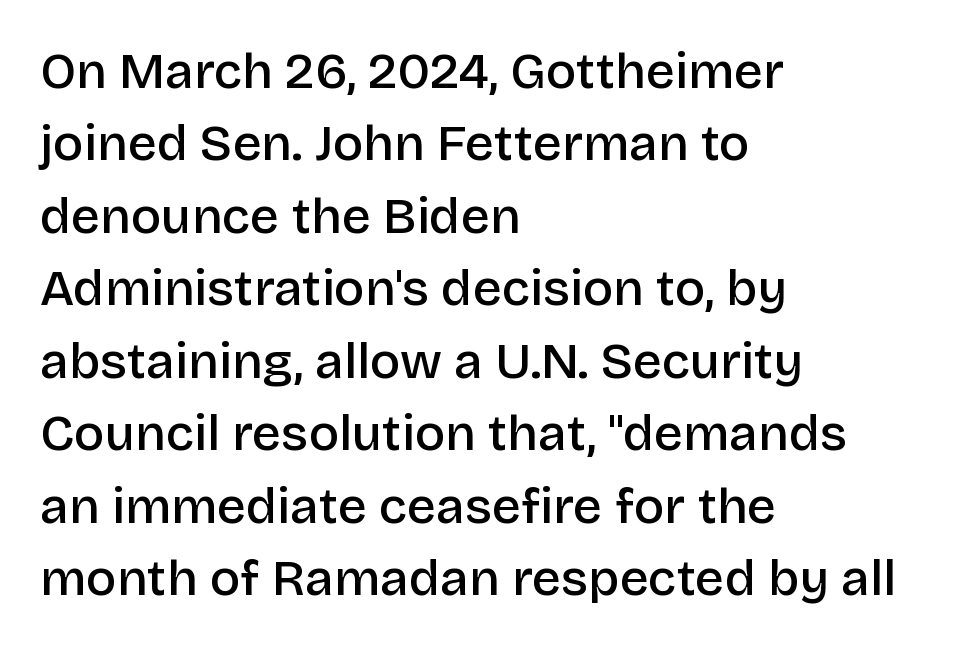
Q: Is the text bold? A: Semi-bold.
Q: Is the text italic (slanted)? A: No, it is upright.
Q: Is the typeface a serif or a sans-serif typeface? A: Sans-serif.
Q: Is the text underlined? A: No.
Q: How is the paragraph aligned? A: Left-aligned.
Q: Is the spacing between letters normal or unusually wide? A: Normal.
Q: Is the spacing between lines tight, normal or loose? A: Normal.
Q: Width (condensed, normal, or wide)? A: Normal.
Q: Stroke contrast? A: Low.
Q: x-height? A: Large.
Q: Monospaced? A: No.
